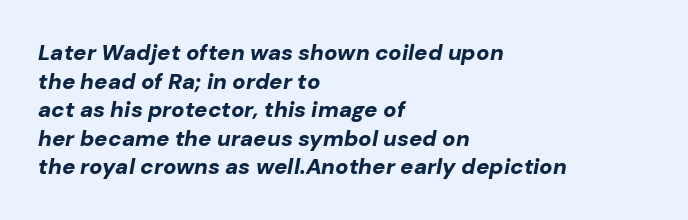
Each word holds together tightly as a unit, with standard inter-letter gaps. These lines stack with their left ends in a neat column. Caption: bold face, heavy strokes. Leading matches the norm, producing a regular column. The passage shown leans; its letterforms are oblique.
